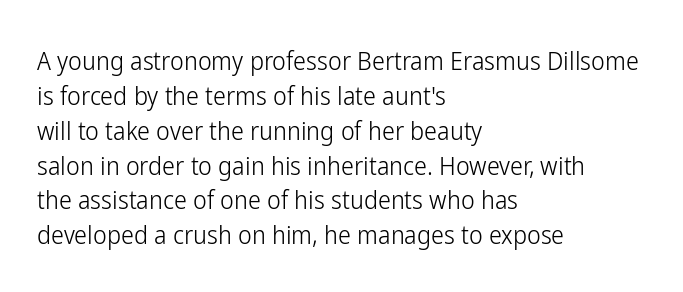
The image shows 26 px text type, upright; set left-aligned, normal line spacing (1.34x), normal letter spacing, not underlined.
